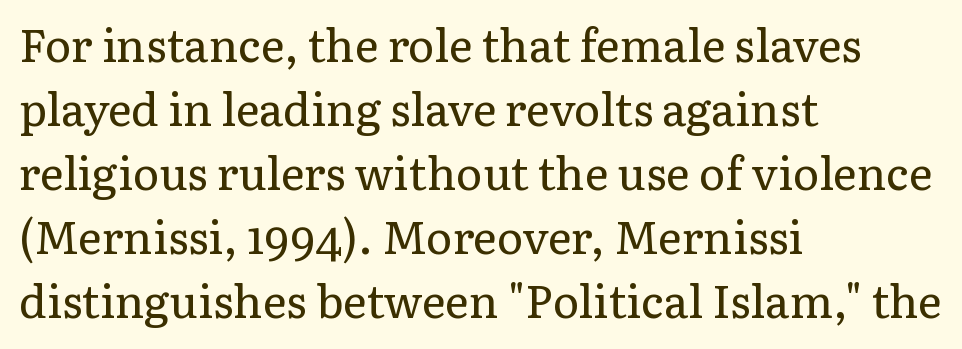
{"serif": "yes", "italic": "no", "bold": "no", "weight": "regular", "width": "normal", "stroke_contrast": "low", "x_height": "medium", "monospaced": "no", "underline": "no", "align": "left", "line_spacing": "normal", "line_spacing_ratio": 1.42, "letter_spacing": "normal", "letter_spacing_em": 0.0, "glyph_px": 45}
